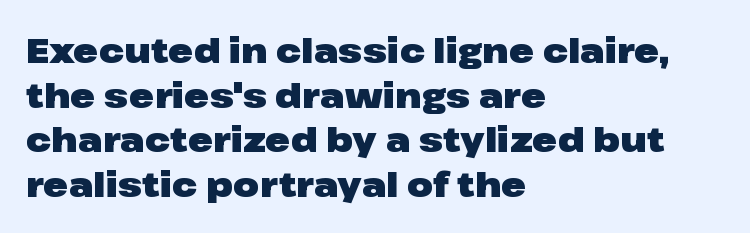
Tracking here is standard; glyphs follow each other at the usual distance. Observe the absence of serifs on each vertical stroke in this sample. The space between consecutive lines is moderate. Teacher's note: observe the even left margin — that is flush-left alignment. The face used here has the dense, thick strokes of a bold.
